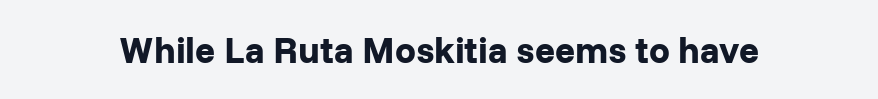
A typesetter would call this zero additional tracking. The zone under the glyphs is completely vacant. The designer went with a sans here, leaving each stem footless. Here the designer chose a conventional face with non-uniform glyph widths. Do the letters lean? They stand straight.
